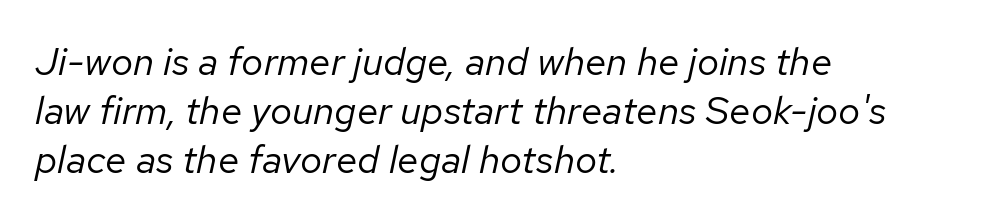
{"italic": "yes", "lean": "right", "slant_degrees": 12, "bold": "no", "weight": "regular", "width": "normal", "stroke_contrast": "low", "x_height": "medium", "monospaced": "no", "underline": "no", "align": "left", "line_spacing": "normal", "line_spacing_ratio": 1.26, "letter_spacing": "normal", "letter_spacing_em": 0.0, "glyph_px": 39}
